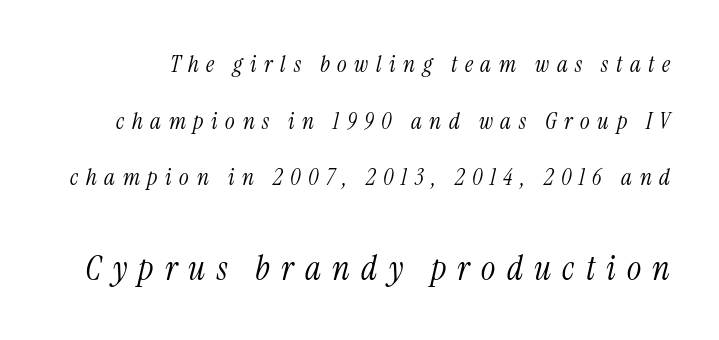
{"serif": "yes", "italic": "yes", "lean": "right", "slant_degrees": 13, "bold": "no", "weight": "light", "width": "condensed", "stroke_contrast": "medium", "x_height": "medium", "monospaced": "no", "underline": "no", "line_spacing": "loose", "line_spacing_ratio": 2.46, "letter_spacing": "wide", "letter_spacing_em": 0.33, "larger_block": "second", "size_ratio": 1.48, "glyph_px": 34}
